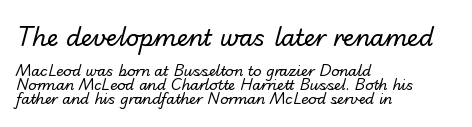
Q: Is the text bold? A: No.
Q: Is the text underlined? A: No.
Q: How is the paragraph aligned? A: Left-aligned.
Q: Is the spacing between letters normal or unusually wide? A: Normal.
Q: Is the spacing between lines tight, normal or loose? A: Tight.
Q: Which block of text is set in a larger size, the first (top) or the second (bottom)? A: The first (top) one.
